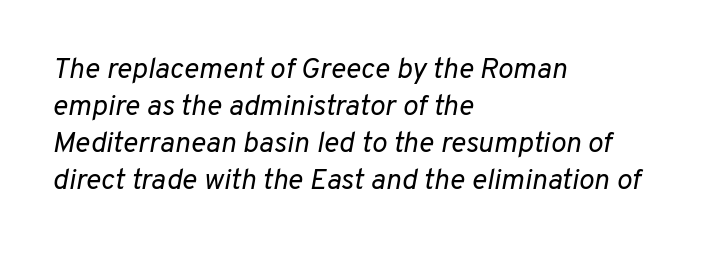
{"italic": "yes", "lean": "right", "slant_degrees": 10, "bold": "no", "weight": "regular", "width": "normal", "stroke_contrast": "low", "x_height": "medium", "monospaced": "no", "underline": "no", "align": "left", "line_spacing": "normal", "line_spacing_ratio": 1.28, "letter_spacing": "normal", "letter_spacing_em": 0.0, "glyph_px": 29}
